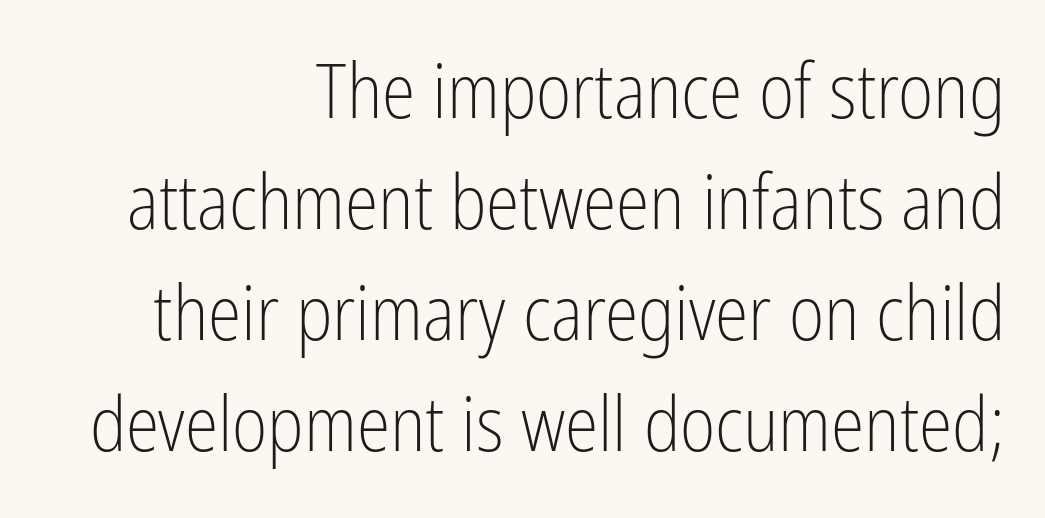
The image shows 76 px light, condensed sans-serif type, upright; set right-aligned, normal line spacing (1.46x), normal letter spacing, not underlined; low stroke contrast and a medium x-height.
